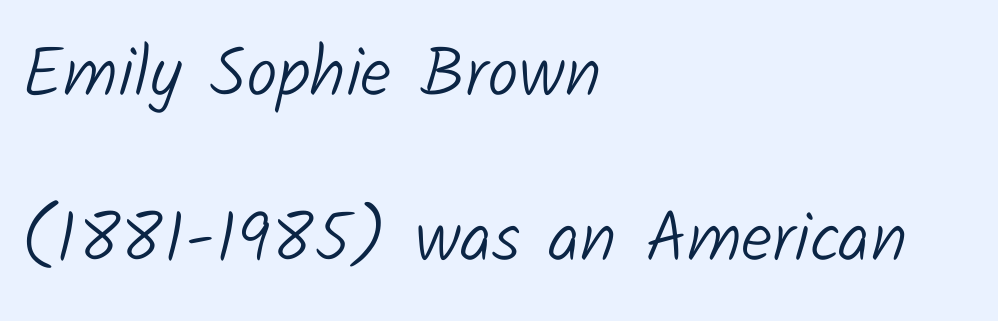
The image shows 70 px light sans-serif type; set left-aligned, loose line spacing (2.36x), normal letter spacing, not underlined; low stroke contrast and a medium x-height.
